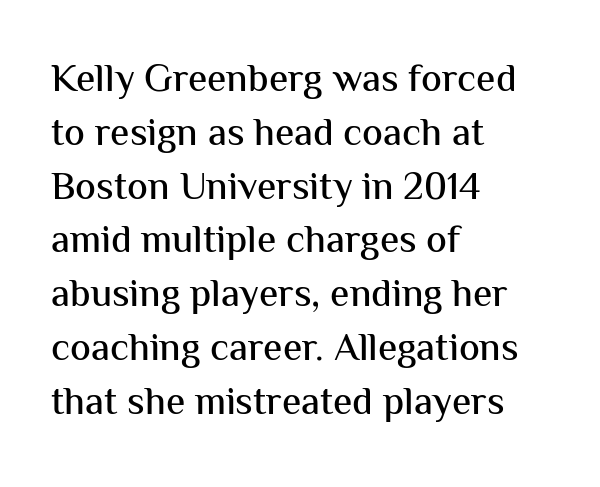
{"serif": "no", "italic": "no", "width": "normal", "stroke_contrast": "medium", "x_height": "medium", "monospaced": "no", "underline": "no", "align": "left", "line_spacing": "normal", "line_spacing_ratio": 1.38, "letter_spacing": "normal", "letter_spacing_em": 0.0, "glyph_px": 39}
